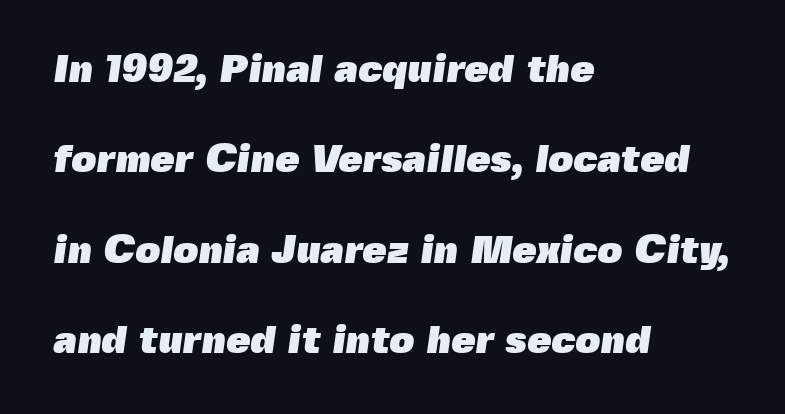
{"serif": "no", "bold": "yes", "weight": "heavy", "width": "normal", "x_height": "medium", "monospaced": "no", "underline": "no", "align": "left", "line_spacing": "loose", "line_spacing_ratio": 2.32, "letter_spacing": "normal", "letter_spacing_em": 0.0, "glyph_px": 39}
